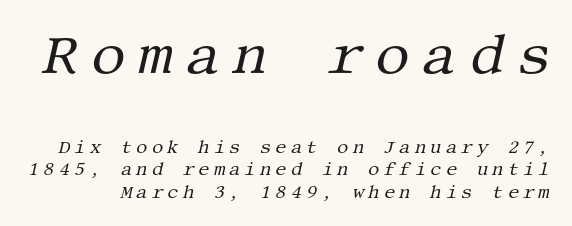
The font sits on the lighter half of the weight spectrum, regular included. The gap between lines stays unmarked. The block sitting higher on the canvas is the one with enlarged characters. Designer's note — italics engaged.
